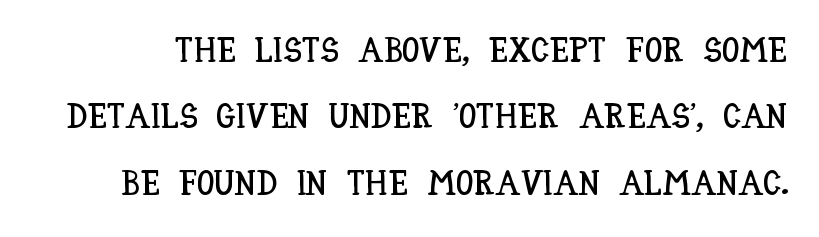
The image shows 35 px condensed type, upright; set loose line spacing (1.9x), normal letter spacing, not underlined; low stroke contrast and a large x-height.
